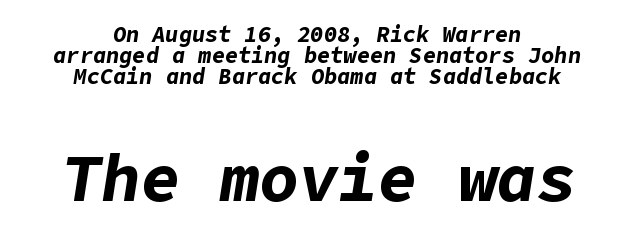
Q: Is the text bold? A: Yes.
Q: Is the text italic (slanted)? A: Yes, it leans right by about 9 degrees.
Q: Is the text underlined? A: No.
Q: How is the paragraph aligned? A: Centered.
Q: Is the spacing between letters normal or unusually wide? A: Normal.
Q: Is the spacing between lines tight, normal or loose? A: Tight.
Q: Which block of text is set in a larger size, the first (top) or the second (bottom)? A: The second (bottom) one.
Q: Width (condensed, normal, or wide)? A: Normal.
Q: Stroke contrast? A: Low.
Q: x-height? A: Medium.
